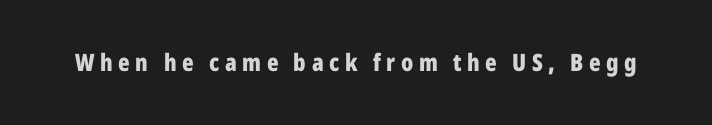
Q: Is the text bold? A: Yes.
Q: Is the text italic (slanted)? A: No, it is upright.
Q: Is the text underlined? A: No.
Q: Is the spacing between letters normal or unusually wide? A: Unusually wide.
